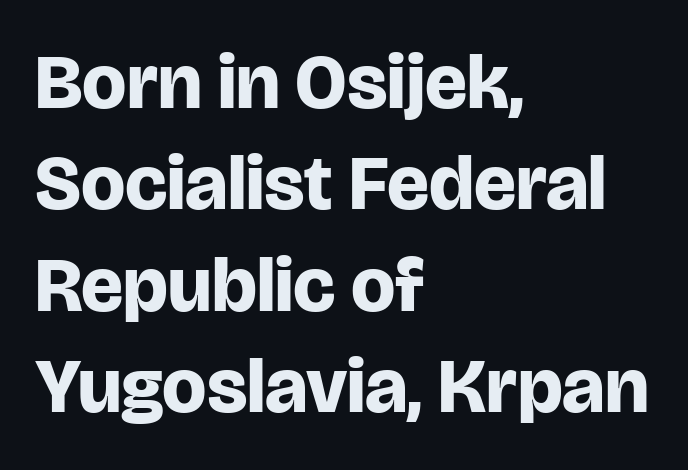
Q: Is the text bold? A: Yes.
Q: Is the text italic (slanted)? A: No, it is upright.
Q: Is the typeface a serif or a sans-serif typeface? A: Sans-serif.
Q: Is the text underlined? A: No.
Q: How is the paragraph aligned? A: Left-aligned.
Q: Is the spacing between letters normal or unusually wide? A: Normal.
Q: Is the spacing between lines tight, normal or loose? A: Normal.
Q: Width (condensed, normal, or wide)? A: Normal.
Q: Stroke contrast? A: Low.
Q: x-height? A: Large.
Q: Monospaced? A: No.
